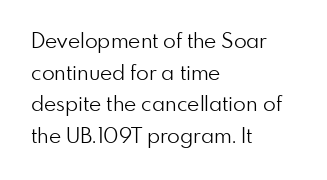
{"italic": "no", "bold": "no", "underline": "no", "align": "left", "line_spacing": "normal", "line_spacing_ratio": 1.51, "letter_spacing": "normal", "letter_spacing_em": 0.0, "glyph_px": 21}
